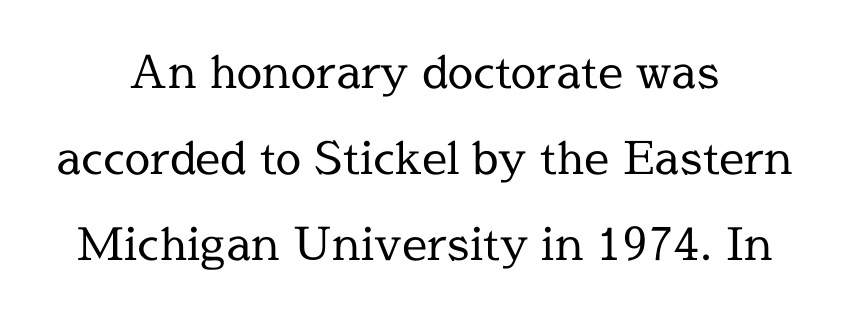
Is the letter spacing exaggerated? No — it looks like the ordinary default. Think of a printed novel: that variable character pitch is what you see here. The passage shown is typeset with a serif family. This is roman type, the default non-slanted kind.
